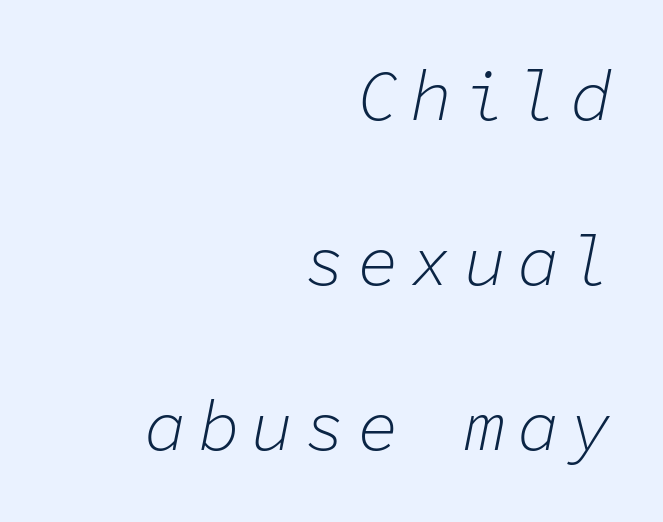
Q: Is the text bold? A: No.
Q: Is the text italic (slanted)? A: Yes, it leans right by about 11 degrees.
Q: Is the text underlined? A: No.
Q: How is the paragraph aligned? A: Right-aligned.
Q: Is the spacing between lines tight, normal or loose? A: Loose.
Q: Width (condensed, normal, or wide)? A: Normal.
Q: Stroke contrast? A: Low.
Q: x-height? A: Medium.
Q: Monospaced? A: Yes.
